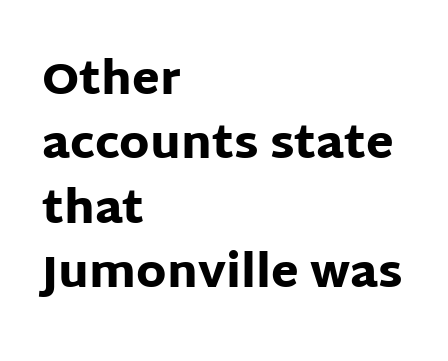
The image shows 45 px heavy sans-serif type, upright; set left-aligned, normal line spacing (1.43x), normal letter spacing, not underlined; low stroke contrast and a large x-height.
